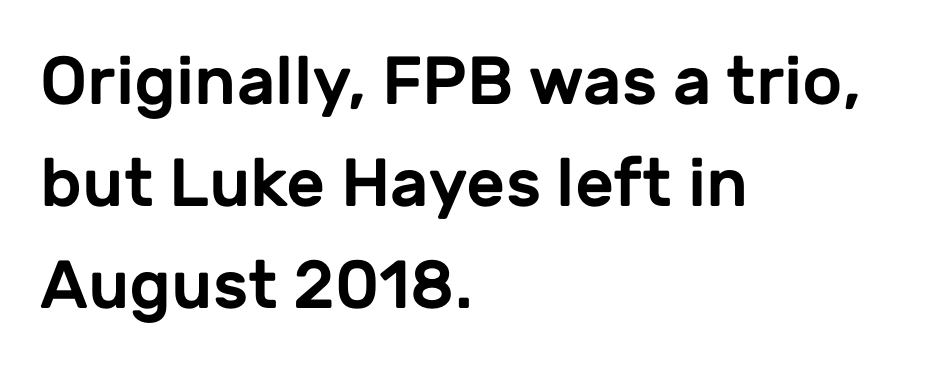
The image shows 68 px sans-serif type, upright; set left-aligned, normal line spacing (1.5x), normal letter spacing, not underlined; low stroke contrast and a medium x-height.
